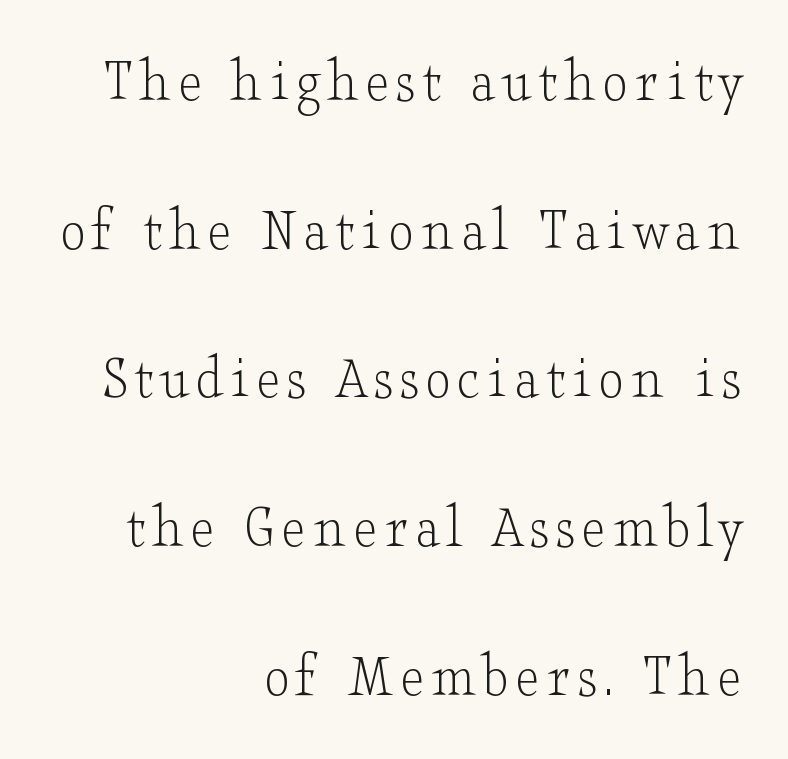
{"serif": "yes", "italic": "no", "bold": "no", "weight": "light", "width": "wide", "stroke_contrast": "low", "x_height": "small", "monospaced": "no", "underline": "no", "align": "right", "line_spacing": "loose", "line_spacing_ratio": 2.36, "glyph_px": 63}
